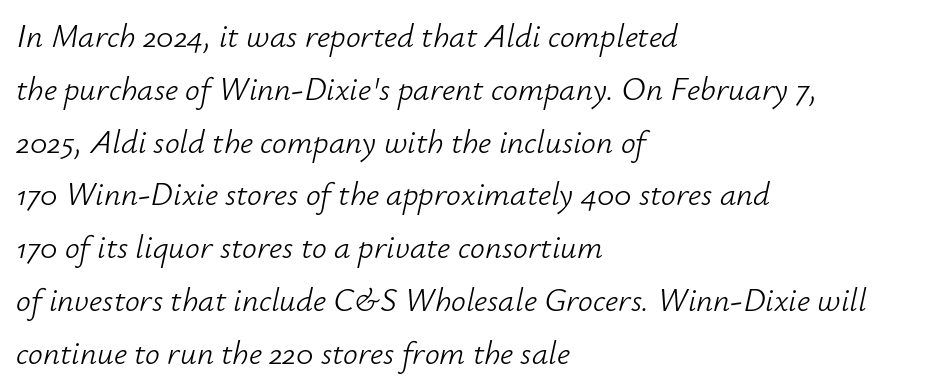
{"italic": "yes", "lean": "right", "slant_degrees": 12, "bold": "no", "weight": "light", "width": "normal", "stroke_contrast": "low", "x_height": "small", "monospaced": "no", "underline": "no", "align": "left", "line_spacing": "normal", "line_spacing_ratio": 1.6, "letter_spacing": "normal", "letter_spacing_em": 0.0, "glyph_px": 33}
